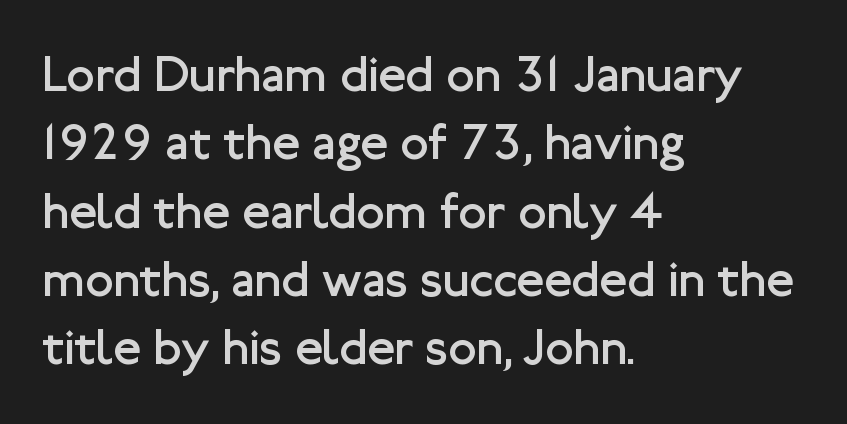
Default kerning and tracking; the words read as compact shapes. This block has exactly the height ordinary leading produces. The letters stand straight up with perfectly vertical stems. Does the copy run flush right? No — it runs flush left. The rendering uses natural spacing where letterforms have individual widths.
